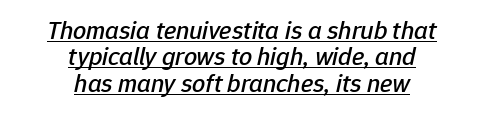
Q: Is the text italic (slanted)? A: Yes, it leans right by about 12 degrees.
Q: Is the text underlined? A: Yes.
Q: How is the paragraph aligned? A: Centered.
Q: Is the spacing between letters normal or unusually wide? A: Normal.
Q: Is the spacing between lines tight, normal or loose? A: Tight.
